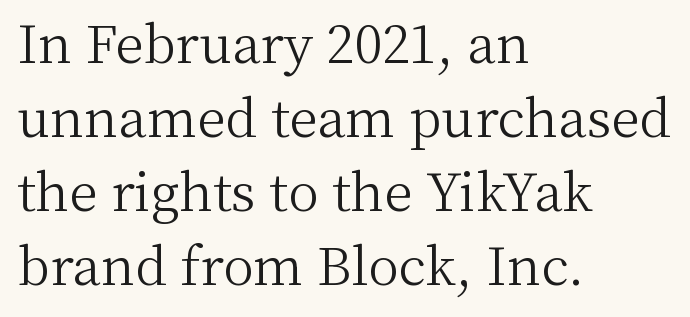
Font category for this specimen: serif. The strokes are not fattened; the text isn't bold. Descenders are the only things crossing below the line. Note the varied advance widths — an 'i' is clearly narrower than an 'm'. Regular leading. The lettering holds an erect, upright posture throughout.
